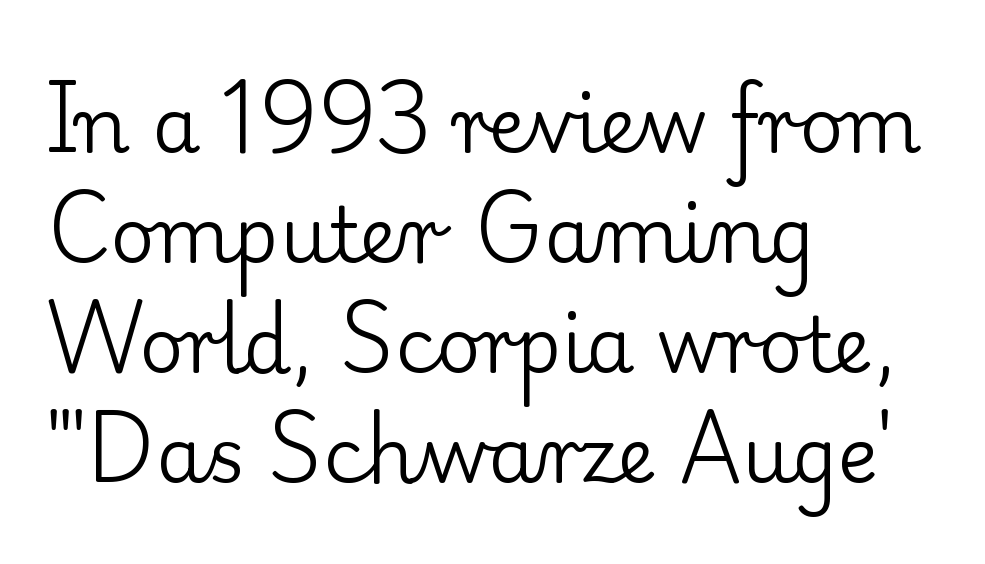
Q: Is the text bold? A: No.
Q: Is the text italic (slanted)? A: No, it is upright.
Q: Is the typeface a serif or a sans-serif typeface? A: Serif.
Q: Is the text underlined? A: No.
Q: How is the paragraph aligned? A: Left-aligned.
Q: Is the spacing between letters normal or unusually wide? A: Normal.
Q: Is the spacing between lines tight, normal or loose? A: Normal.
Q: Width (condensed, normal, or wide)? A: Normal.
Q: Stroke contrast? A: Low.
Q: x-height? A: Small.
Q: Monospaced? A: No.
